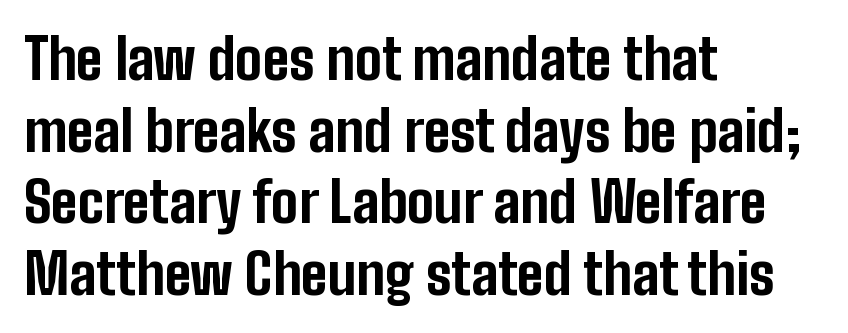
The image shows 56 px bold, condensed sans-serif type, upright; set left-aligned, normal line spacing (1.28x), normal letter spacing, not underlined; low stroke contrast and a medium x-height.
